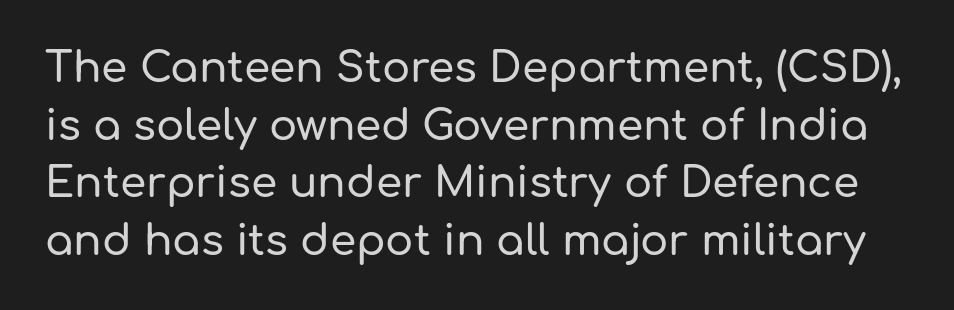
Q: Is the text italic (slanted)? A: No, it is upright.
Q: Is the typeface a serif or a sans-serif typeface? A: Sans-serif.
Q: Is the text underlined? A: No.
Q: Is the spacing between letters normal or unusually wide? A: Normal.
Q: Is the spacing between lines tight, normal or loose? A: Normal.
Q: Width (condensed, normal, or wide)? A: Normal.
Q: Stroke contrast? A: Low.
Q: x-height? A: Medium.
Q: Monospaced? A: No.
